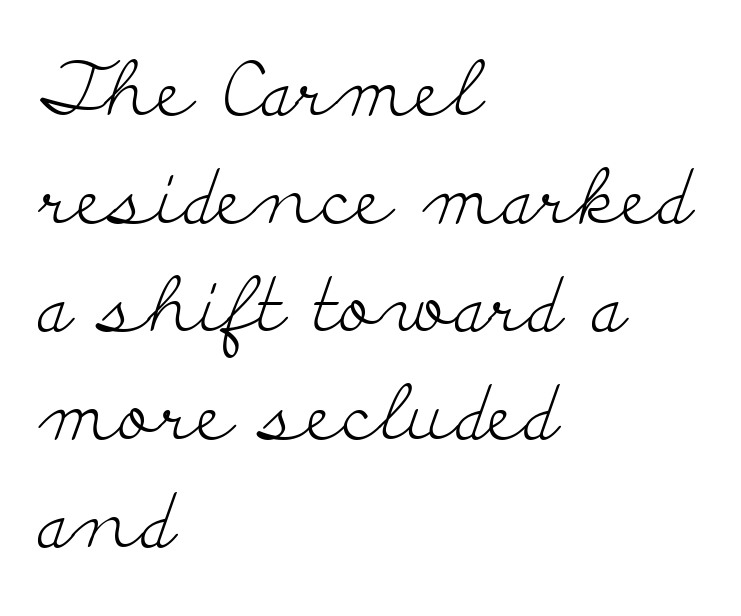
The rendering keeps characters at their native spacing. Normally led — the rows are evenly, conventionally spaced. Descenders are the only things crossing below the line. The passage is arranged the way most books set body copy — flush left. Here the designer chose a conventional face with non-uniform glyph widths.
